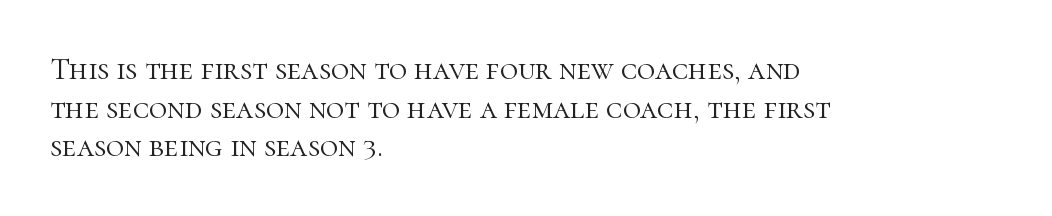
The typeface has the unassuming heft of standard copy or less. Nope, not italic — everything's standing straight. The rendering anchors every line to the left-hand side. The letters carry serifs — small finishing strokes at the ends of their stems. Here the designer chose a conventional face with non-uniform glyph widths. Summary of vertical rhythm: regular, with standard interline spacing.
